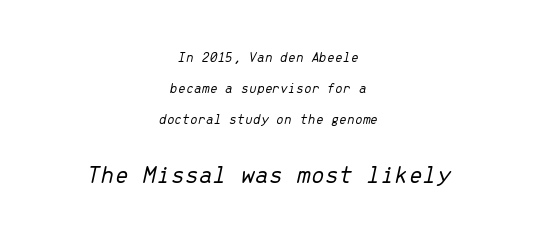
The image shows 25 px text type, italic (leaning right); set centered, loose line spacing (2.22x), normal letter spacing, not underlined; the second (bottom) block is 1.79x larger.
